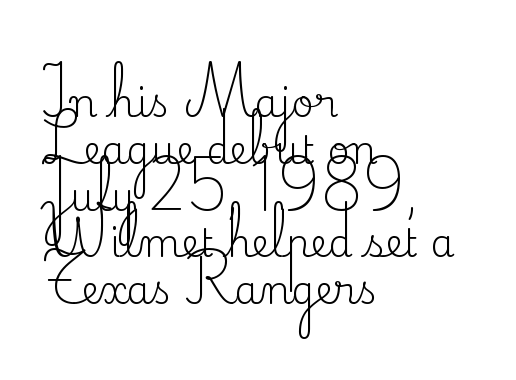
Think of a printed novel: that variable character pitch is what you see here. Where is the straight margin? On the left. The type family on display is of the serif kind. Stroke mass is kept to a normal reading level or below. This sample uses plain, unmodified letter spacing. Honestly, there is no underline to notice here at all.
